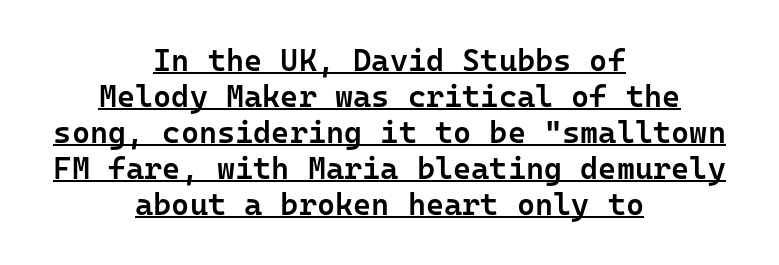
The image shows 31 px semibold sans-serif type, upright, monospaced; set centered, line spacing 1.16x, normal letter spacing, underlined; low stroke contrast and a medium x-height.
